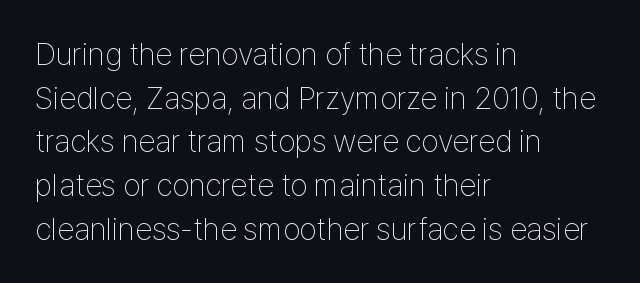
Summary of vertical rhythm: regular, with standard interline spacing. Is this a heavy cut? Hardly; it is regular or lighter. Here the designer chose a conventional face with non-uniform glyph widths. The typography opts for an upright posture over an oblique one.
